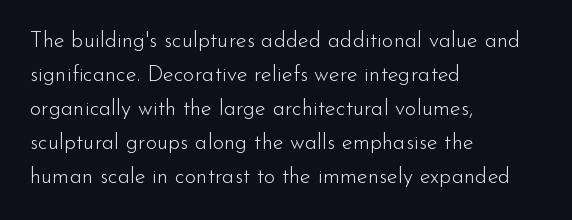
Q: Is the text bold? A: No.
Q: Is the text italic (slanted)? A: No, it is upright.
Q: Is the text underlined? A: No.
Q: How is the paragraph aligned? A: Left-aligned.
Q: Is the spacing between letters normal or unusually wide? A: Normal.
Q: Is the spacing between lines tight, normal or loose? A: Normal.
